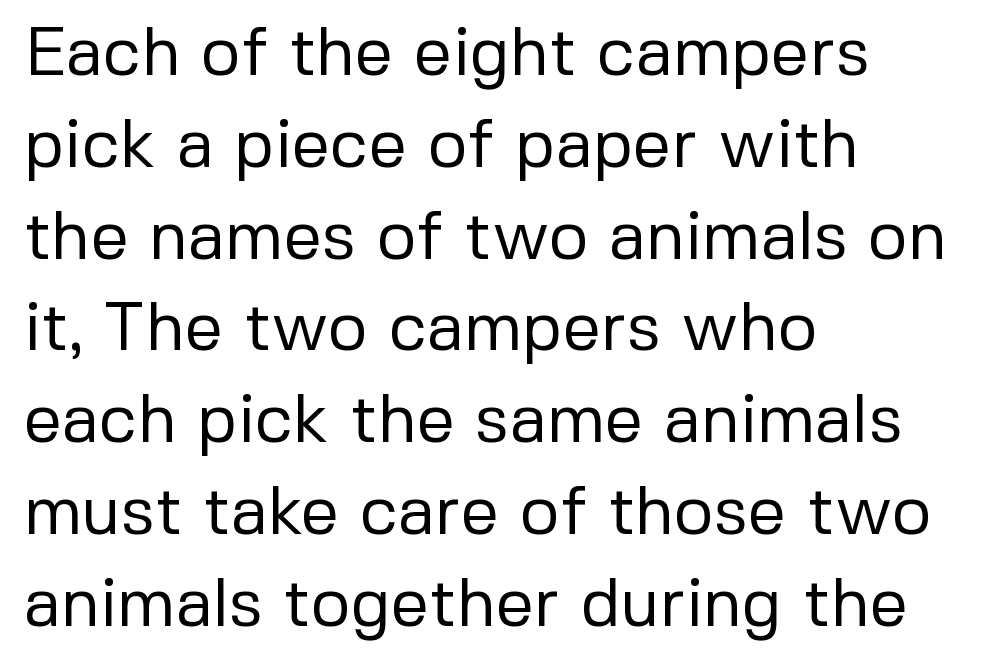
{"serif": "no", "italic": "no", "bold": "no", "weight": "regular", "width": "normal", "stroke_contrast": "low", "x_height": "medium", "monospaced": "no", "underline": "no", "align": "left", "line_spacing": "normal", "line_spacing_ratio": 1.35, "letter_spacing": "normal", "letter_spacing_em": 0.0, "glyph_px": 68}
